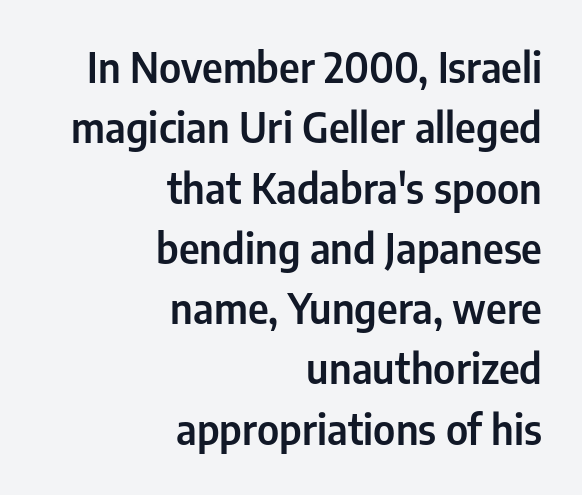
{"serif": "no", "italic": "no", "width": "condensed", "stroke_contrast": "low", "x_height": "medium", "monospaced": "no", "underline": "no", "align": "right", "line_spacing": "normal", "line_spacing_ratio": 1.47, "letter_spacing": "normal", "letter_spacing_em": 0.0, "glyph_px": 41}
